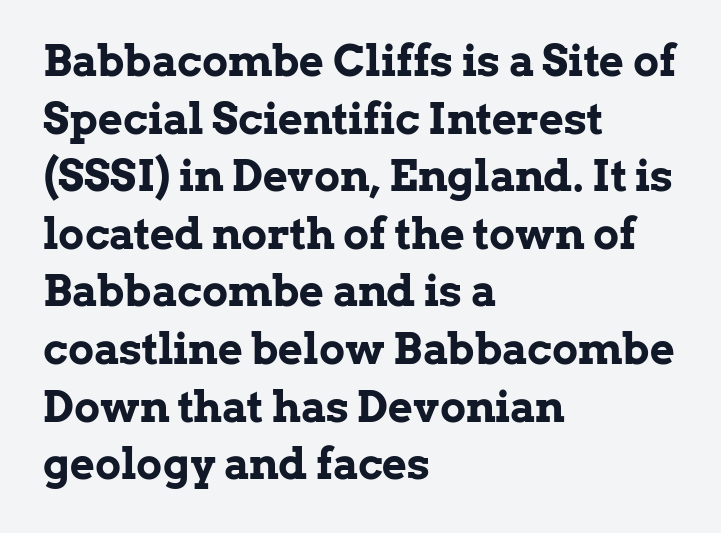
{"serif": "yes", "italic": "no", "bold": "yes", "weight": "bold", "width": "normal", "stroke_contrast": "low", "x_height": "medium", "monospaced": "no", "underline": "no", "align": "left", "line_spacing": "normal", "line_spacing_ratio": 1.34, "letter_spacing": "normal", "letter_spacing_em": 0.0, "glyph_px": 43}
